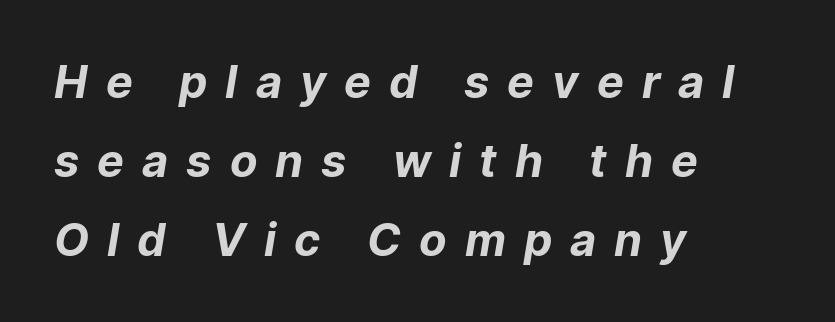
{"serif": "no", "bold": "yes", "weight": "bold", "width": "normal", "stroke_contrast": "low", "x_height": "medium", "monospaced": "no", "underline": "no", "align": "left", "line_spacing_ratio": 1.76, "letter_spacing": "wide", "letter_spacing_em": 0.4, "glyph_px": 45}
